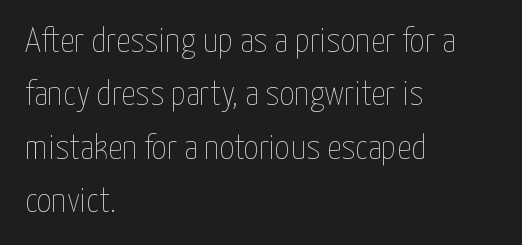
{"italic": "no", "bold": "no", "weight": "thin", "width": "condensed", "stroke_contrast": "low", "x_height": "medium", "monospaced": "no", "underline": "no", "align": "left", "line_spacing": "normal", "line_spacing_ratio": 1.48, "letter_spacing": "normal", "letter_spacing_em": 0.0, "glyph_px": 36}
